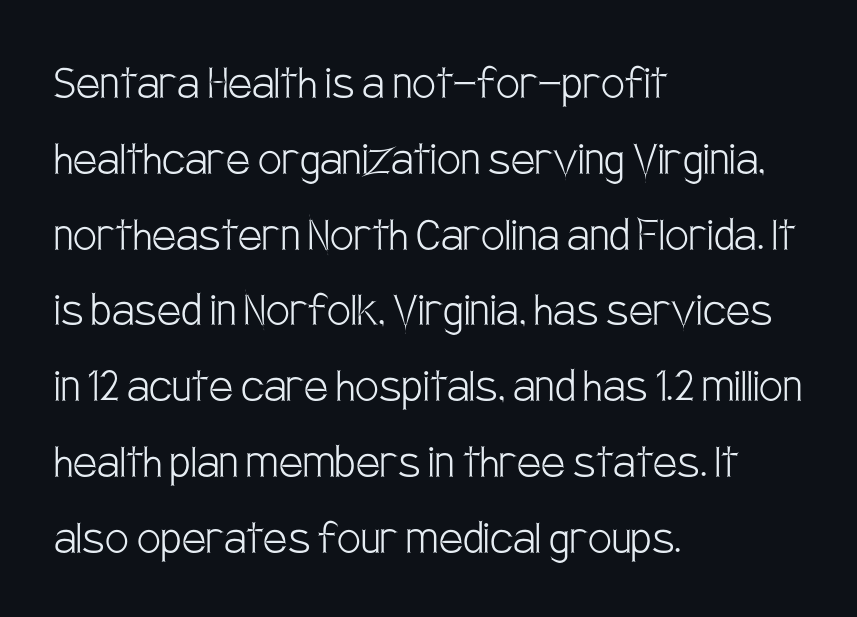
{"serif": "no", "italic": "no", "bold": "no", "weight": "light", "width": "condensed", "stroke_contrast": "low", "x_height": "large", "monospaced": "no", "underline": "no", "align": "left", "line_spacing": "normal", "line_spacing_ratio": 1.43, "letter_spacing": "normal", "letter_spacing_em": 0.0, "glyph_px": 53}
